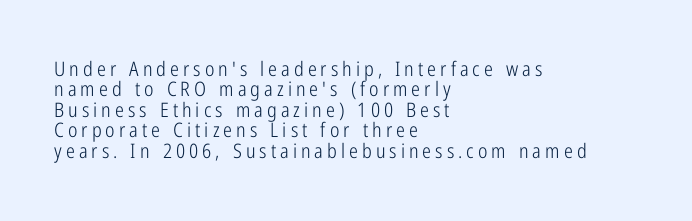
{"italic": "no", "bold": "no", "underline": "no", "align": "left", "line_spacing": "tight", "line_spacing_ratio": 1.02, "letter_spacing": "wide", "letter_spacing_em": 0.2, "glyph_px": 20}
